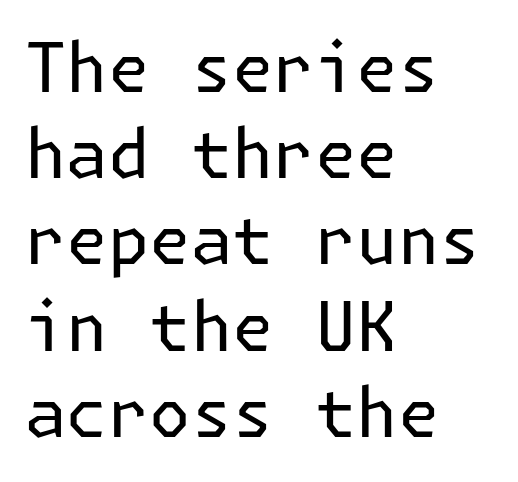
{"serif": "no", "italic": "no", "bold": "no", "weight": "regular", "width": "normal", "stroke_contrast": "low", "x_height": "medium", "underline": "no", "align": "left", "line_spacing": "normal", "line_spacing_ratio": 1.25, "letter_spacing": "normal", "letter_spacing_em": 0.0, "glyph_px": 69}
